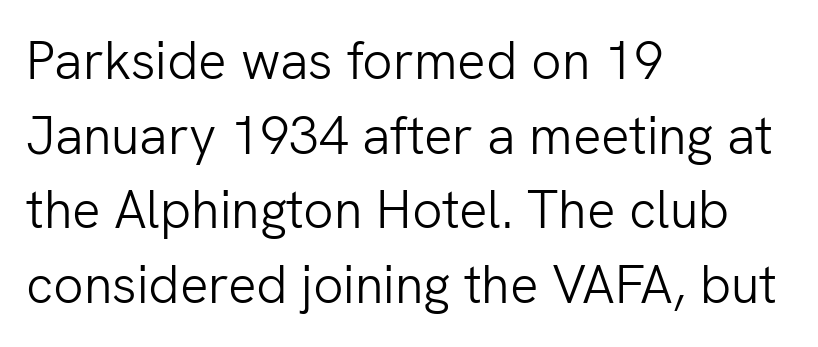
Type without underlining. Unlike a traditional serif, this face leaves its strokes unadorned. The specimen reads as upright at a glance. Stems and bowls with no extra thickness — not bold. Horizontal bands of white between lines are of average thickness. Typeset ragged right — the left edge is the straight one.
